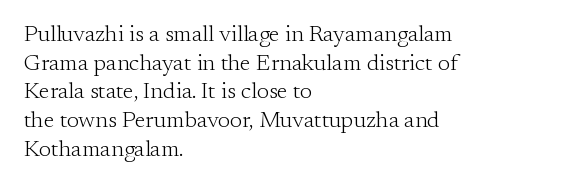
The image shows 23 px text type, upright; set left-aligned, normal line spacing (1.25x), normal letter spacing, not underlined.
